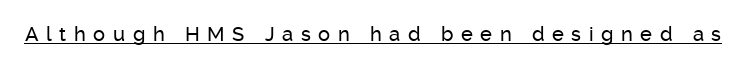
{"italic": "no", "underline": "yes", "letter_spacing": "wide", "letter_spacing_em": 0.38, "glyph_px": 20}
